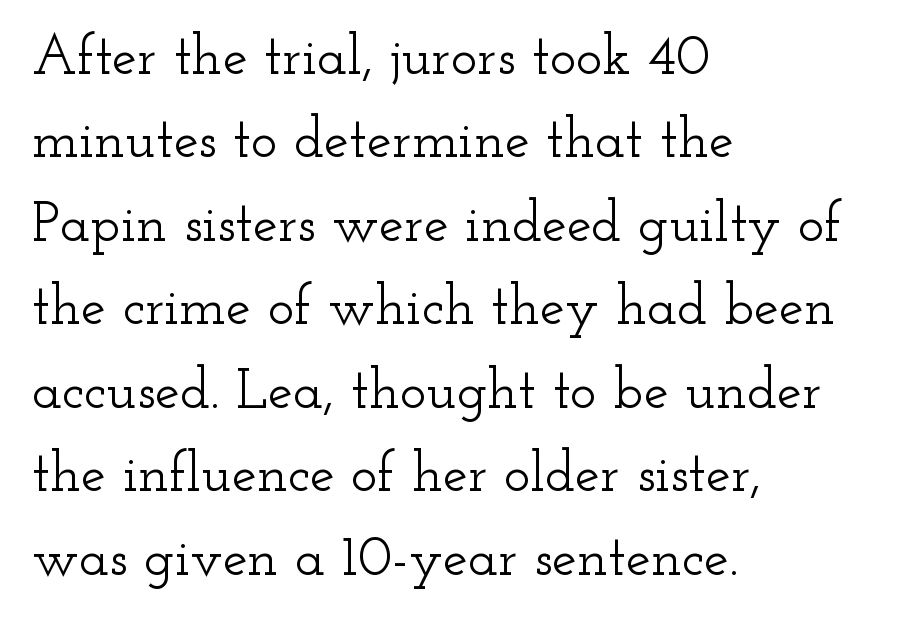
{"serif": "yes", "italic": "no", "width": "wide", "stroke_contrast": "low", "x_height": "small", "monospaced": "no", "underline": "no", "align": "left", "line_spacing": "normal", "line_spacing_ratio": 1.49, "letter_spacing": "normal", "letter_spacing_em": 0.0, "glyph_px": 56}
